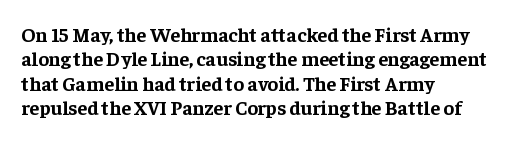
Q: Is the text bold? A: Yes.
Q: Is the text italic (slanted)? A: No, it is upright.
Q: Is the text underlined? A: No.
Q: How is the paragraph aligned? A: Left-aligned.
Q: Is the spacing between letters normal or unusually wide? A: Normal.
